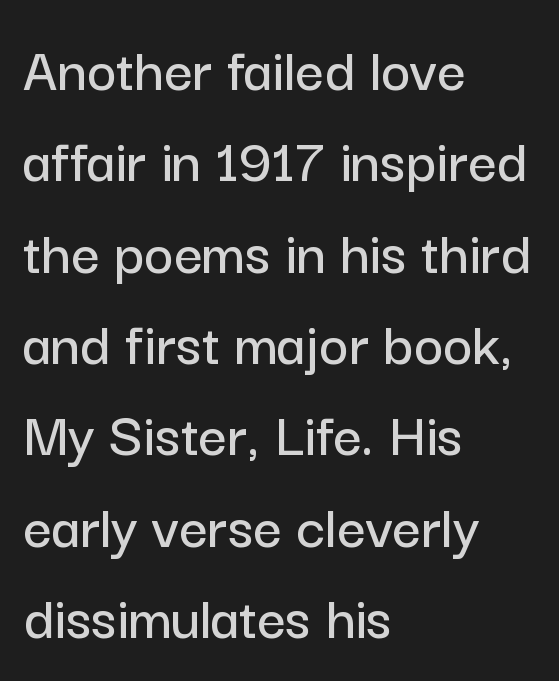
The passage shown stacks its lines at a standard gap. The rendering uses natural spacing where letterforms have individual widths. Ordinary non-slanted type is in use. The face used here is a sans, in the tradition of grotesques and geometrics. The line texture is even and compact thanks to regular tracking. Letters rest on an invisible, unmarked baseline.
